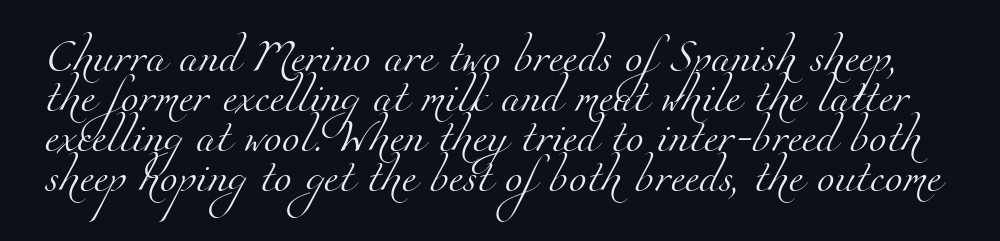
{"serif": "yes", "bold": "no", "weight": "light", "width": "normal", "stroke_contrast": "medium", "x_height": "small", "monospaced": "no", "underline": "no", "line_spacing": "normal", "line_spacing_ratio": 1.25, "letter_spacing": "normal", "letter_spacing_em": 0.0, "glyph_px": 32}
